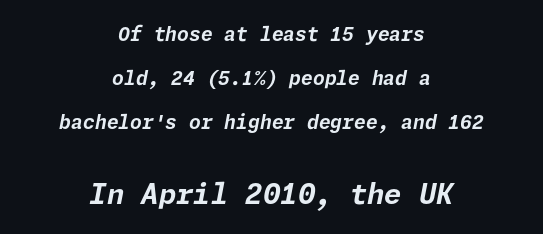
Q: Is the text bold? A: Yes.
Q: Is the text italic (slanted)? A: Yes, it leans right by about 11 degrees.
Q: Is the text underlined? A: No.
Q: How is the paragraph aligned? A: Centered.
Q: Is the spacing between letters normal or unusually wide? A: Normal.
Q: Is the spacing between lines tight, normal or loose? A: Loose.
Q: Which block of text is set in a larger size, the first (top) or the second (bottom)? A: The second (bottom) one.
Q: Width (condensed, normal, or wide)? A: Normal.
Q: Stroke contrast? A: Low.
Q: x-height? A: Medium.
